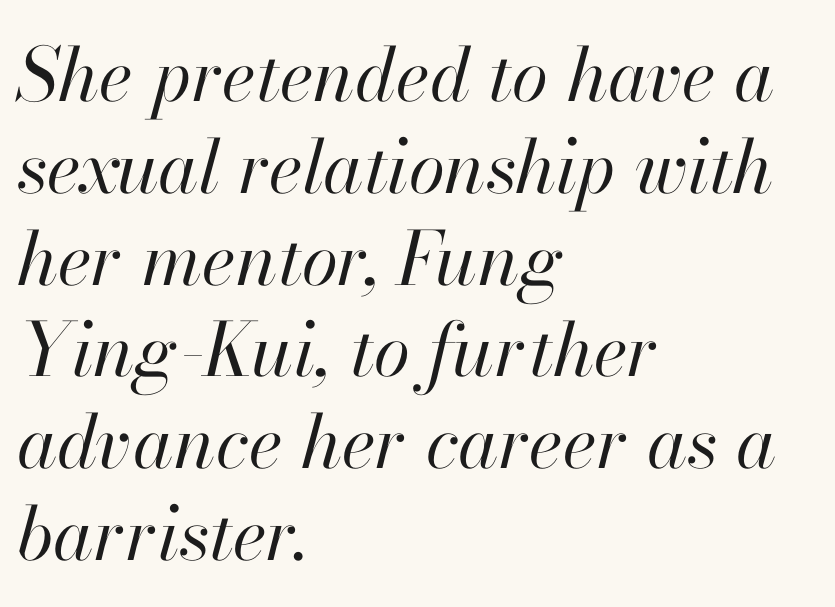
{"italic": "yes", "lean": "right", "slant_degrees": 13, "bold": "no", "weight": "regular", "width": "normal", "stroke_contrast": "high", "x_height": "small", "monospaced": "no", "underline": "no", "align": "left", "line_spacing_ratio": 1.24, "letter_spacing": "normal", "letter_spacing_em": 0.0, "glyph_px": 74}
